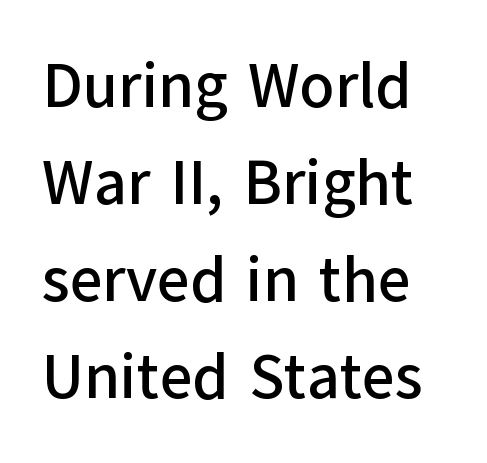
This is sans-serif lettering, the kind often seen on screens and signage. Rule under the text: the space is simply empty. Inter-character spacing is left at the font's built-in metrics. Is there any slant? The stems are plumb. Note the varied advance widths — an 'i' is clearly narrower than an 'm'.
